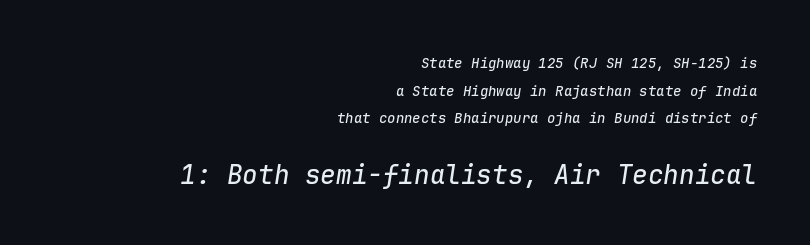
Which of the two is more prominent by size? The second, at the bottom. The letterforms sit shoulder to shoulder at normal distance. Posture: slanted. Casual observation: everything's shoved over to the right. Beneath every word, the page is bare. If you measured baseline to baseline, you'd find a long distance.
